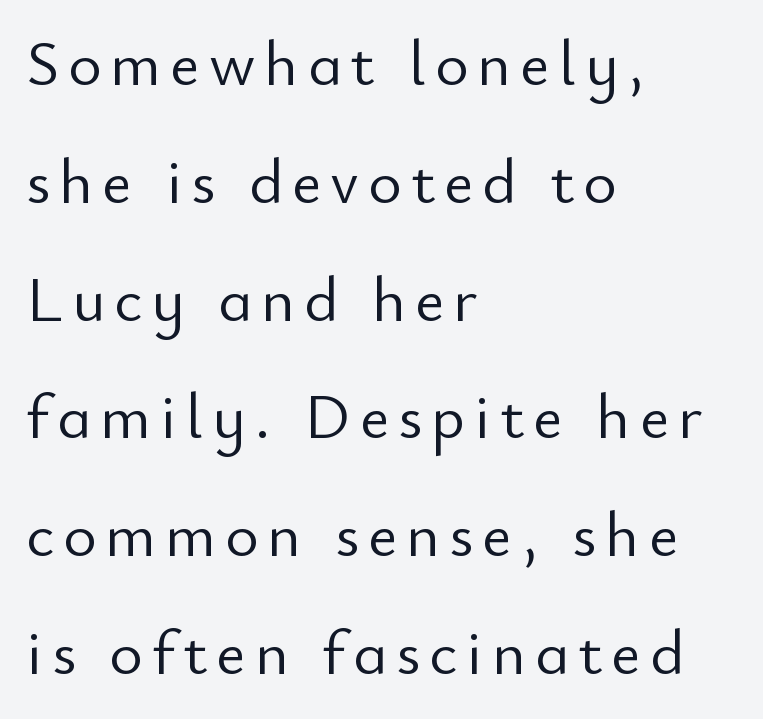
Q: Is the text bold? A: No.
Q: Is the text italic (slanted)? A: No, it is upright.
Q: Is the typeface a serif or a sans-serif typeface? A: Sans-serif.
Q: Is the text underlined? A: No.
Q: How is the paragraph aligned? A: Left-aligned.
Q: Width (condensed, normal, or wide)? A: Normal.
Q: Stroke contrast? A: Low.
Q: x-height? A: Small.
Q: Monospaced? A: No.
